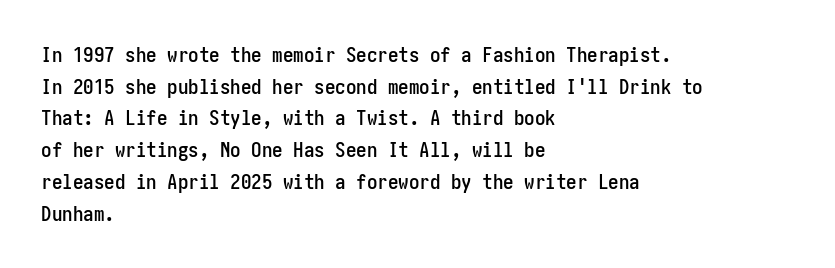
Has an underline been added? It has not. Do the letters lean? They stand straight. Notice how descenders clear the ascenders below comfortably — that's standard leading. The line texture is even and compact thanks to regular tracking.
